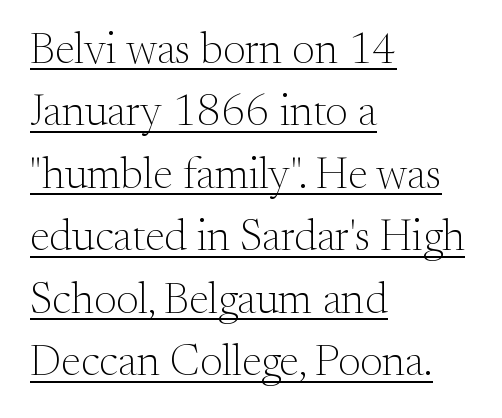
The image shows 44 px light serif type, upright; set left-aligned, normal line spacing (1.42x), normal letter spacing, underlined; medium stroke contrast and a small x-height.
